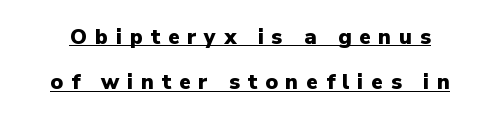
{"italic": "no", "bold": "yes", "underline": "yes", "line_spacing": "loose", "line_spacing_ratio": 2.15, "letter_spacing": "wide", "letter_spacing_em": 0.38, "glyph_px": 21}
